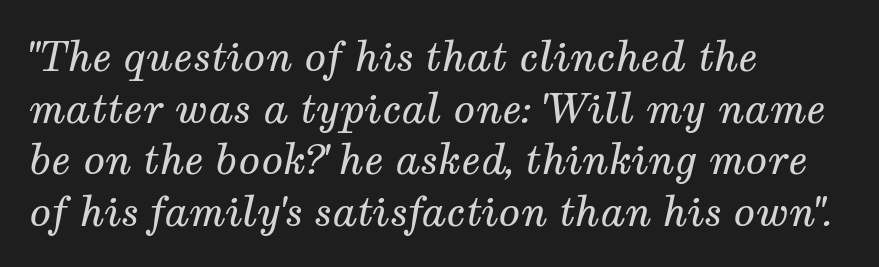
The glyphs look as if they've been sheared to an angle. Unlike a clean sans, this face finishes its strokes with serifs. Each word holds together tightly as a unit, with standard inter-letter gaps. Honestly, the row spacing looks completely unremarkable.
